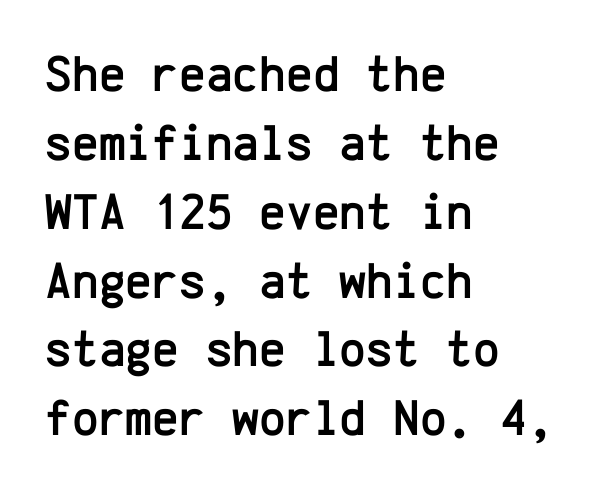
Each row of text sits above clean, open space. A typesetter would label this face a sans. The gaps between neighbouring characters are ordinary and unremarkable. The lettering holds an erect, upright posture throughout. The rendering uses typewriter-style spacing with identical character cells.
